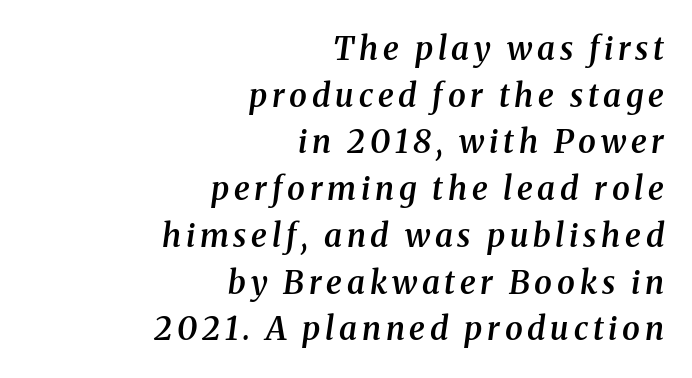
The image shows 32 px semibold serif type, italic (leaning right); set right-aligned, normal line spacing (1.46x), not underlined; medium stroke contrast and a medium x-height.
